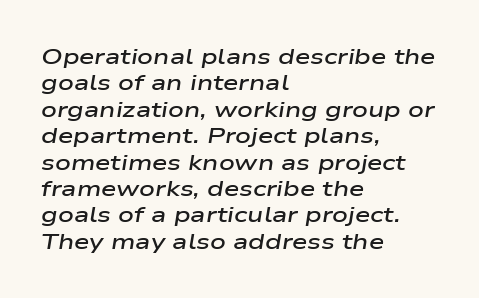
The image shows 22 px text type, italic (leaning right); set left-aligned, line spacing 1.2x, normal letter spacing, not underlined.
